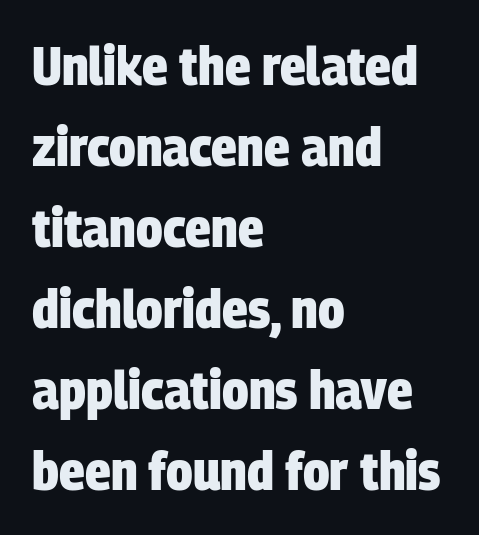
Q: Is the text bold? A: Yes.
Q: Is the typeface a serif or a sans-serif typeface? A: Sans-serif.
Q: Is the text underlined? A: No.
Q: How is the paragraph aligned? A: Left-aligned.
Q: Is the spacing between letters normal or unusually wide? A: Normal.
Q: Is the spacing between lines tight, normal or loose? A: Normal.
Q: Width (condensed, normal, or wide)? A: Condensed.
Q: Stroke contrast? A: Low.
Q: x-height? A: Large.
Q: Monospaced? A: No.
